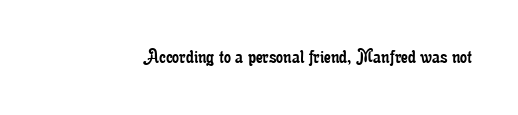
The space directly below the letters is spotless. Quick note: not italic, upright. The line texture is even and compact thanks to regular tracking. These glyphs show unthickened strokes, regular width or finer.
